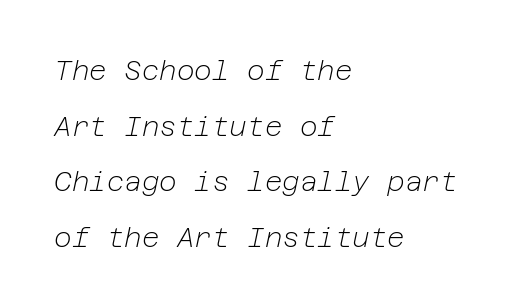
{"italic": "yes", "lean": "right", "slant_degrees": 12, "bold": "no", "underline": "no", "align": "left", "line_spacing": "loose", "line_spacing_ratio": 2.06, "letter_spacing": "normal", "letter_spacing_em": 0.0, "glyph_px": 27}
